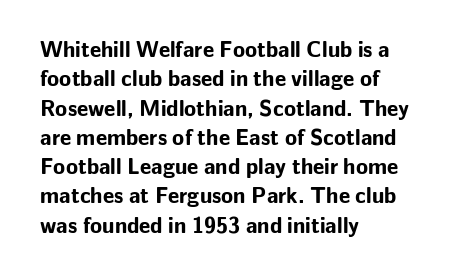
Q: Is the text bold? A: Yes.
Q: Is the text italic (slanted)? A: No, it is upright.
Q: Is the text underlined? A: No.
Q: How is the paragraph aligned? A: Left-aligned.
Q: Is the spacing between letters normal or unusually wide? A: Normal.
Q: Is the spacing between lines tight, normal or loose? A: Normal.
